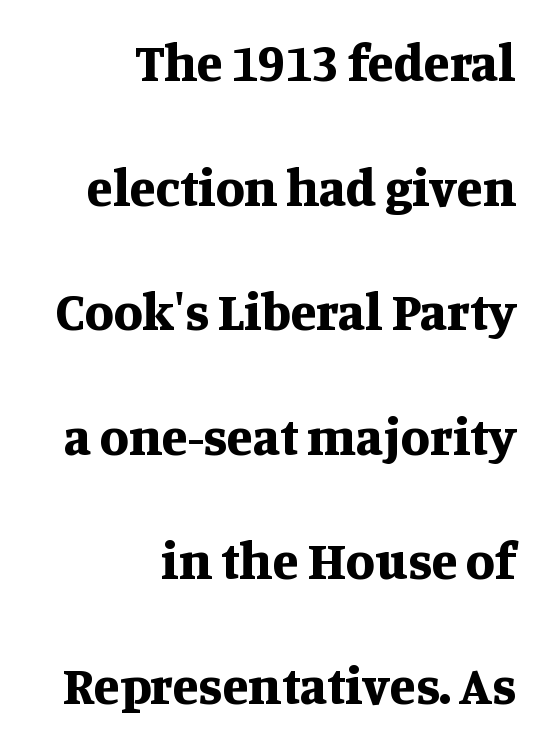
This rendering leaves character spacing at its baseline value. Do the characters align in a grid? No, the font is proportional. Heavy, bold letterforms. The designer went with a serif here, giving each stem small feet. No italicization has been applied; the sample stays upright.
